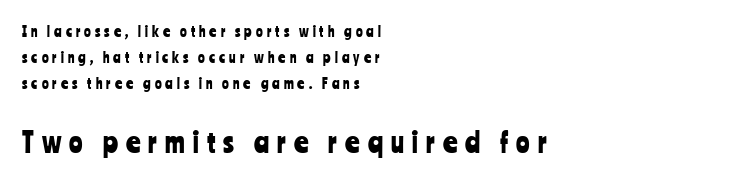
The image shows 28 px condensed sans-serif type, upright; set left-aligned, line spacing 1.87x, unusually wide letter spacing (+0.29 em), not underlined; the second (bottom) block is 2.0x larger; low stroke contrast and a medium x-height.
